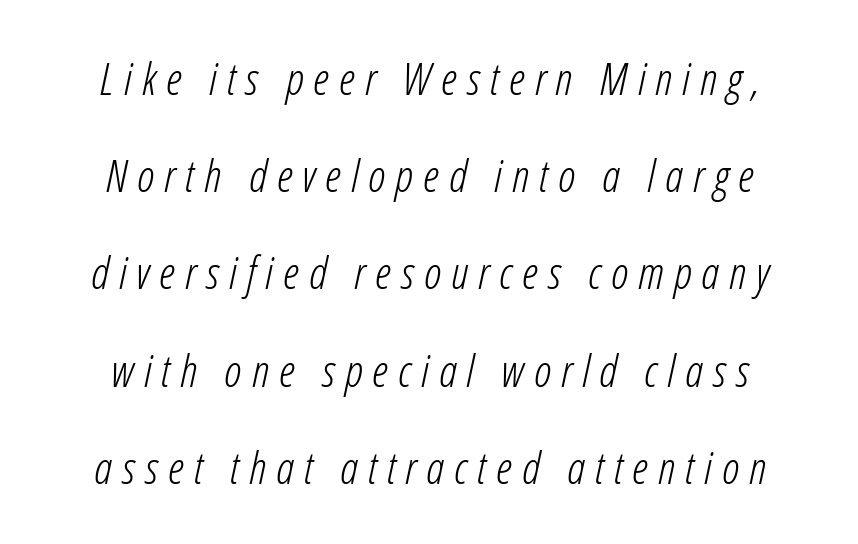
The image shows 45 px light, condensed type, italic (leaning right); set centered, loose line spacing (2.16x), unusually wide letter spacing (+0.22 em), not underlined; low stroke contrast and a medium x-height.
